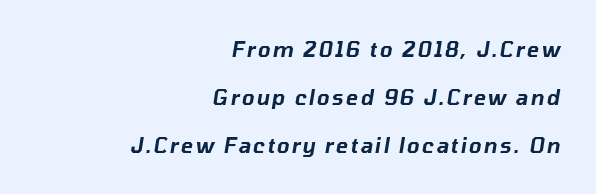
{"italic": "yes", "lean": "right", "slant_degrees": 10, "underline": "no", "align": "right", "line_spacing": "loose", "line_spacing_ratio": 2.39, "glyph_px": 20}
